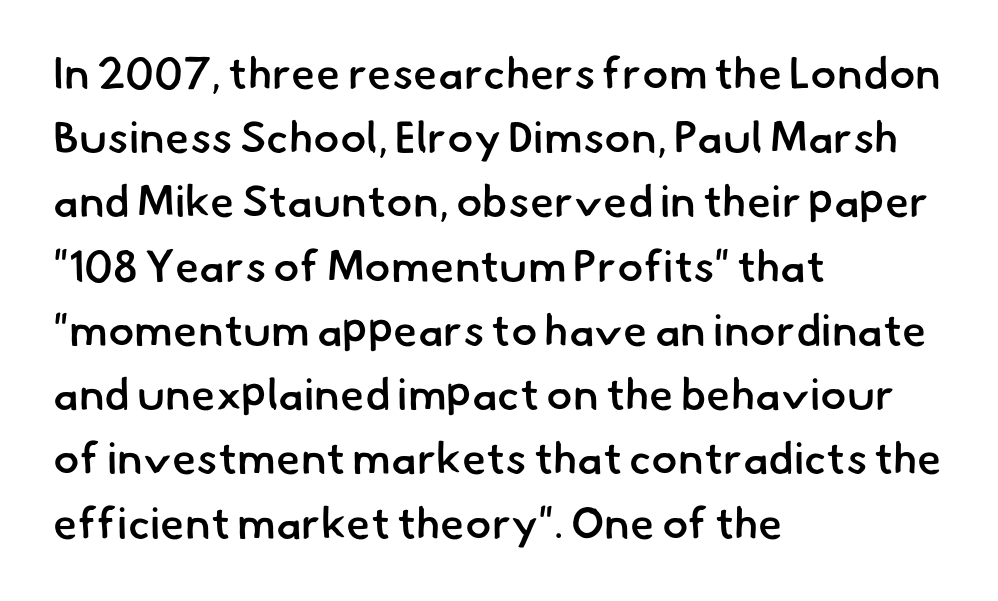
The image shows 44 px semibold sans-serif type; set left-aligned, normal line spacing (1.46x), normal letter spacing, not underlined; low stroke contrast and a small x-height.
